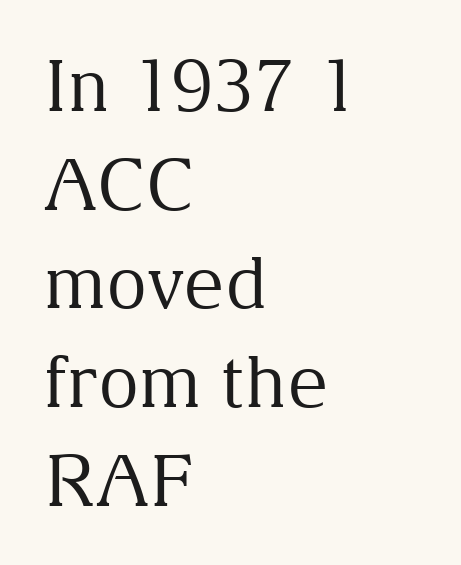
{"serif": "yes", "italic": "no", "bold": "no", "weight": "regular", "width": "normal", "stroke_contrast": "medium", "x_height": "medium", "monospaced": "no", "underline": "no", "align": "left", "line_spacing": "normal", "line_spacing_ratio": 1.39, "letter_spacing": "normal", "letter_spacing_em": 0.0, "glyph_px": 71}
